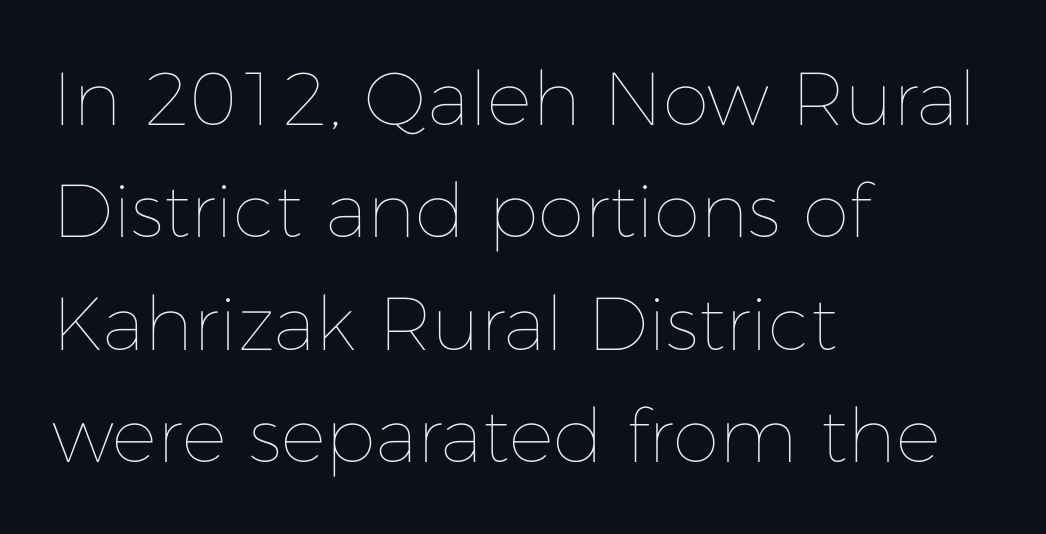
Honestly, the letter spacing is just normal — you wouldn't notice it. Is there much room between lines? A standard amount, neither cramped nor airy. Every row of glyphs begins at an identical x-position on the left. This sample has the flowing, uneven cadence of proportional lettering. The type sits square on the baseline with zero lean.
